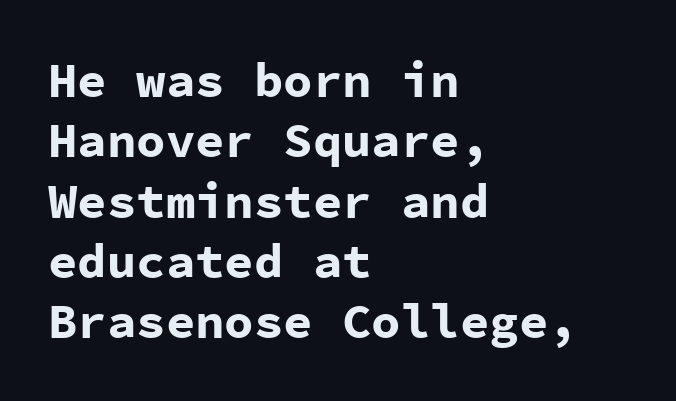
{"serif": "no", "italic": "no", "bold": "yes", "weight": "bold", "width": "normal", "stroke_contrast": "low", "x_height": "medium", "monospaced": "yes", "underline": "no", "align": "left", "line_spacing_ratio": 1.23, "letter_spacing": "normal", "letter_spacing_em": 0.0, "glyph_px": 49}
